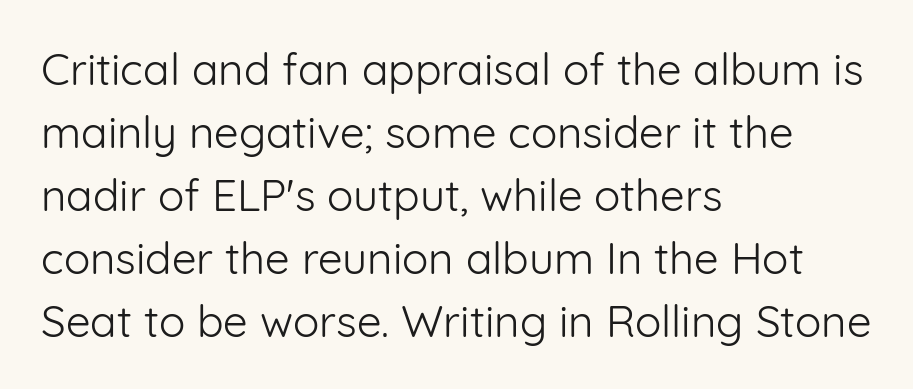
The image shows 44 px light sans-serif type, upright; set left-aligned, normal line spacing (1.43x), normal letter spacing, not underlined; low stroke contrast and a medium x-height.
